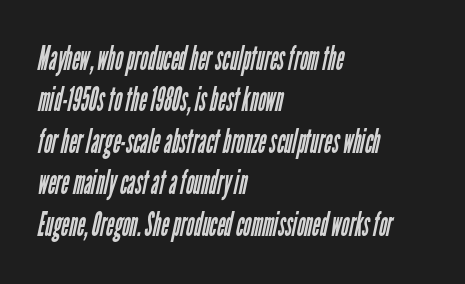
The ragged edge is on the right, which tells us the setting is flush left. The text was rendered using a sans face with plain stroke endings. Nobody touched the tracking dial on this one. Check the space under the baseline: it is left empty.
